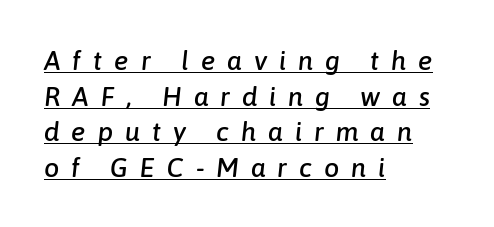
The image shows 27 px text type, italic (leaning right); set left-aligned, normal line spacing (1.32x), unusually wide letter spacing (+0.44 em), underlined.
